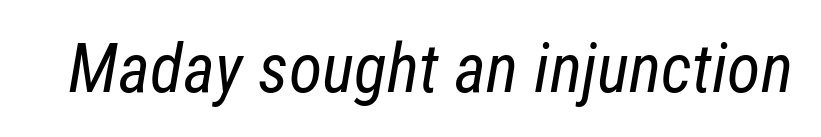
The image shows 68 px regular-weight, condensed type, italic (leaning right); set normal letter spacing, not underlined; low stroke contrast and a medium x-height.
